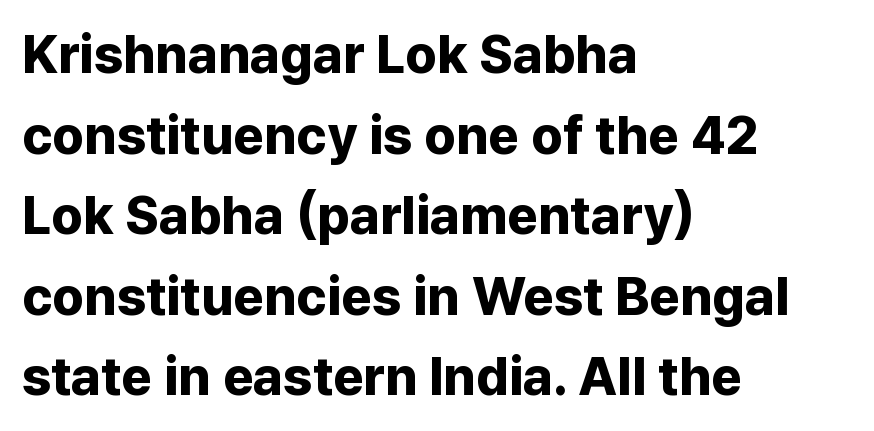
Weight: bold. Varying glyph widths throughout — classic text-font behaviour. Compared with typical paragraphs, the rows here are spaced about the same. Check the space under the baseline: it is left empty.
